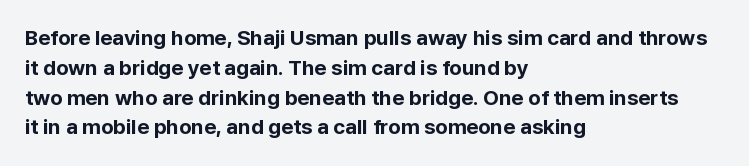
{"italic": "no", "bold": "yes", "underline": "no", "align": "left", "line_spacing": "normal", "line_spacing_ratio": 1.42, "letter_spacing": "normal", "letter_spacing_em": 0.0, "glyph_px": 21}
